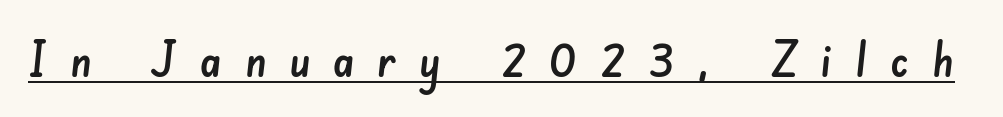
The image shows 48 px sans-serif type; set unusually wide letter spacing (+0.48 em), underlined; low stroke contrast and a small x-height.
